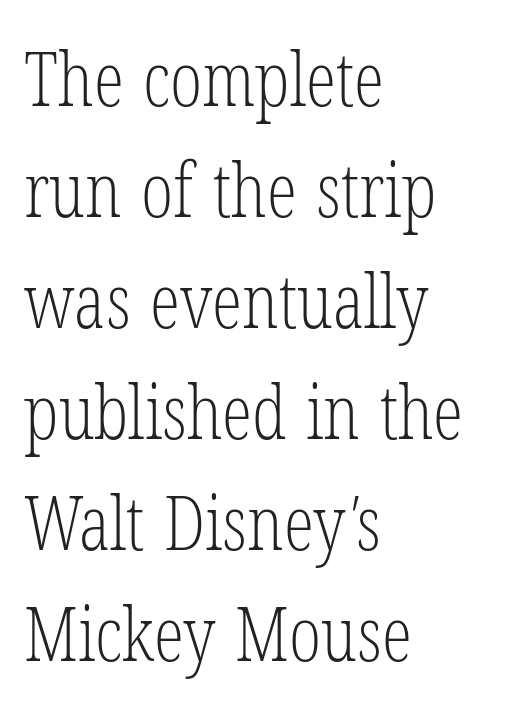
Horizontal bands of white between lines are of average thickness. Glance below the letters and you will spot only blank space. Vertical stems look standard width or narrower in stroke. The setting favours the left margin, as ordinary paragraphs usually do. What kind of face is this? One with serifs.
